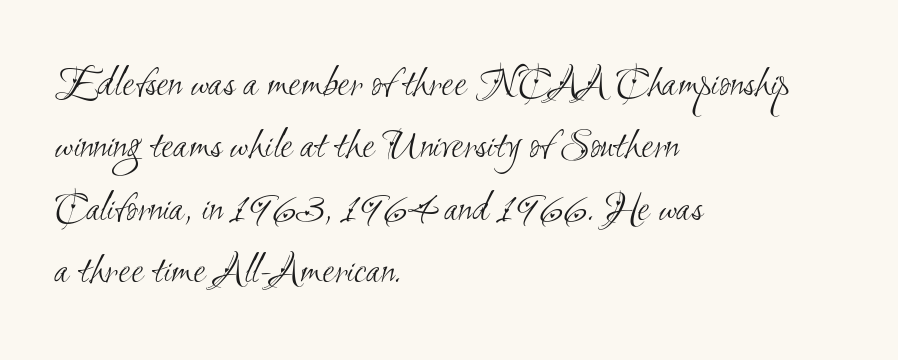
Q: Is the text bold? A: No.
Q: Is the typeface a serif or a sans-serif typeface? A: Sans-serif.
Q: Is the text underlined? A: No.
Q: How is the paragraph aligned? A: Left-aligned.
Q: Is the spacing between letters normal or unusually wide? A: Normal.
Q: Is the spacing between lines tight, normal or loose? A: Normal.
Q: Width (condensed, normal, or wide)? A: Condensed.
Q: Stroke contrast? A: Medium.
Q: x-height? A: Small.
Q: Monospaced? A: No.
